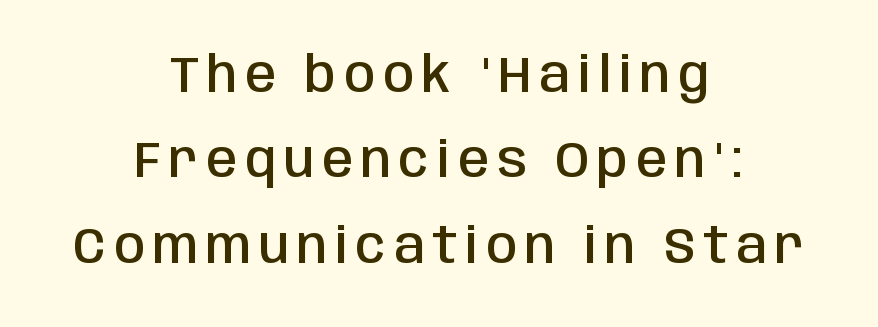
{"serif": "no", "italic": "no", "bold": "semi", "weight": "semibold", "width": "condensed", "stroke_contrast": "low", "x_height": "large", "monospaced": "no", "underline": "no", "align": "center", "line_spacing_ratio": 1.71, "glyph_px": 50}
